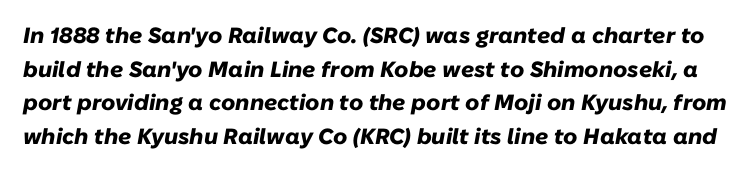
{"italic": "yes", "lean": "right", "slant_degrees": 10, "bold": "yes", "underline": "no", "line_spacing": "normal", "line_spacing_ratio": 1.53, "letter_spacing": "normal", "letter_spacing_em": 0.0, "glyph_px": 22}
